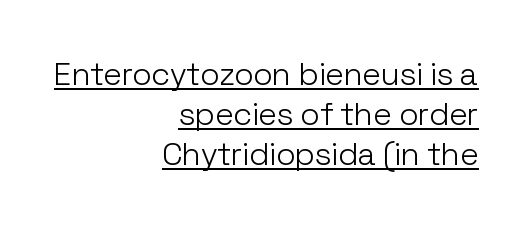
The image shows 32 px light sans-serif type, upright; set right-aligned, normal line spacing (1.25x), normal letter spacing, underlined; low stroke contrast and a medium x-height.
